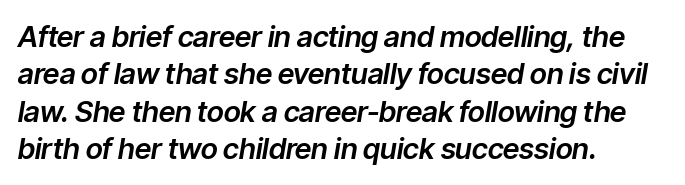
Character widths vary here, with narrow letters taking less room than wide ones. There is no visible air inserted between adjacent glyphs. Every character sits at an angle, as italics do. Quick note: interline space is typical. Has an underline been added? It has not. This sample is left-justified, so line endings fall wherever the words run out.
